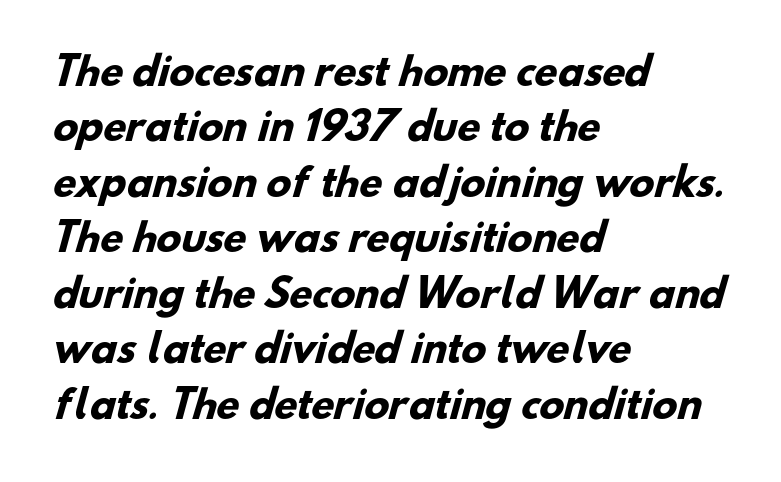
Nobody touched the tracking dial on this one. Each line starts at the same left margin while the right side varies. Reading down the column, the eye jumps a familiar distance to each next line. Look at the stroke-to-counter ratio: heavy, a bold. The zone under the glyphs is completely vacant. Character widths vary here, with narrow letters taking less room than wide ones.
